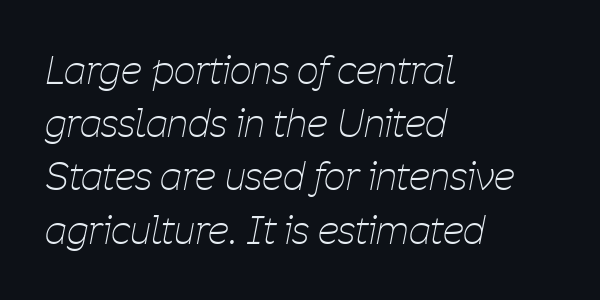
Q: Is the text bold? A: No.
Q: Is the text italic (slanted)? A: Yes, it leans right by about 11 degrees.
Q: Is the text underlined? A: No.
Q: How is the paragraph aligned? A: Left-aligned.
Q: Is the spacing between letters normal or unusually wide? A: Normal.
Q: Is the spacing between lines tight, normal or loose? A: Normal.
Q: Width (condensed, normal, or wide)? A: Condensed.
Q: Stroke contrast? A: Low.
Q: x-height? A: Medium.
Q: Monospaced? A: No.
